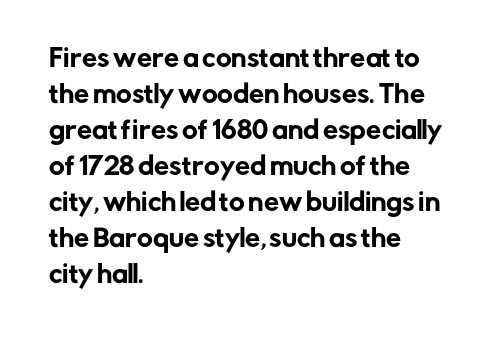
You can tell it's not italic because the verticals are truly vertical. Whoever set this chose a conventional vertical rhythm. The line texture is even and compact thanks to regular tracking. Each row of text sits above clean, open space.
